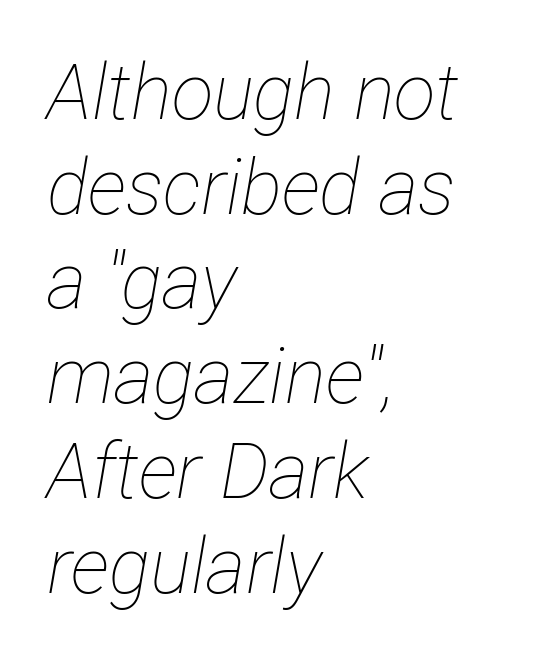
You could not count columns in this text — the font is proportionally spaced. Check the space under the baseline: it is left empty. Layout note: lines flush left. The letterforms sit shoulder to shoulder at normal distance.
